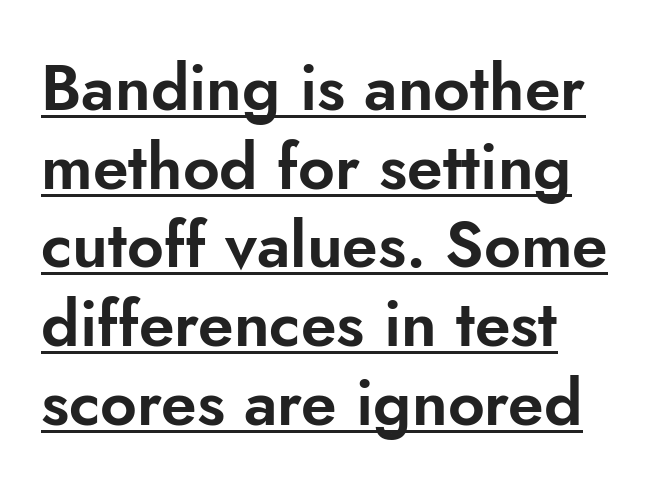
Q: Is the text italic (slanted)? A: No, it is upright.
Q: Is the typeface a serif or a sans-serif typeface? A: Sans-serif.
Q: Is the text underlined? A: Yes.
Q: How is the paragraph aligned? A: Left-aligned.
Q: Is the spacing between letters normal or unusually wide? A: Normal.
Q: Width (condensed, normal, or wide)? A: Normal.
Q: Stroke contrast? A: Low.
Q: x-height? A: Small.
Q: Monospaced? A: No.
